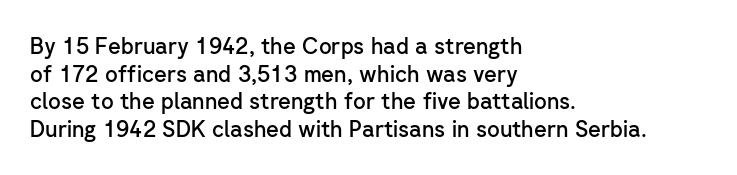
The image shows 22 px text type, upright; set left-aligned, normal line spacing (1.26x), normal letter spacing, not underlined.
